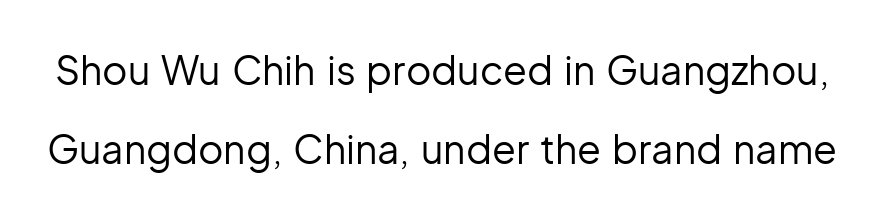
These lines stand farther apart than default settings would place them. Each row of text sits above clean, open space. These lines were composed using upright roman letters. Proportional: the letters do not fall into vertical columns.
